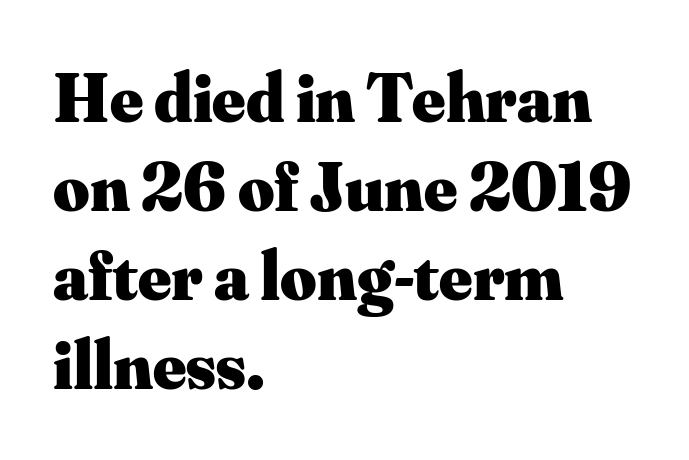
Q: Is the text bold? A: Yes.
Q: Is the text italic (slanted)? A: No, it is upright.
Q: Is the typeface a serif or a sans-serif typeface? A: Serif.
Q: Is the text underlined? A: No.
Q: How is the paragraph aligned? A: Left-aligned.
Q: Is the spacing between letters normal or unusually wide? A: Normal.
Q: Is the spacing between lines tight, normal or loose? A: Normal.
Q: Width (condensed, normal, or wide)? A: Normal.
Q: Stroke contrast? A: Medium.
Q: x-height? A: Small.
Q: Monospaced? A: No.
